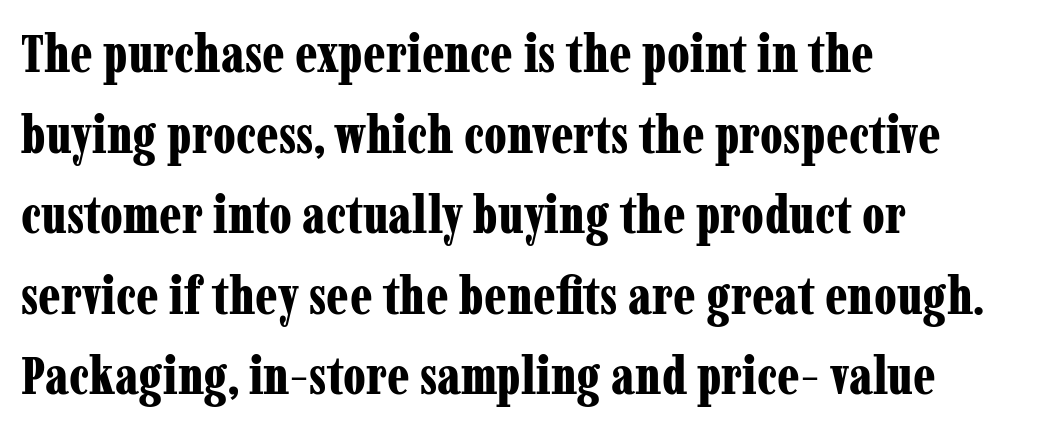
A typesetter would call this proportional, since set widths differ per character. These lines are composed in type with serifs. Compared with typical paragraphs, the rows here are spaced about the same. Observe the ordinary spacing: letters are neighbours, not strangers.
